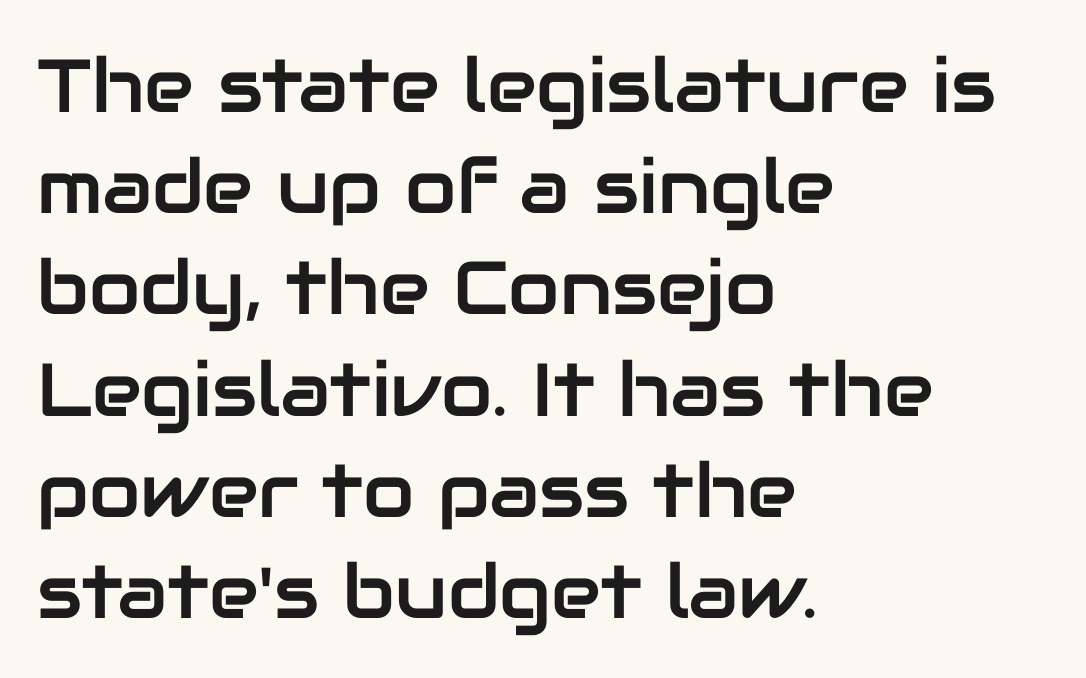
These lines are composed in type without serifs. Nobody drew a line under any word here. This sample has the flowing, uneven cadence of proportional lettering. Honestly, the letter spacing is just normal — you wouldn't notice it. Reading down the column, the eye jumps a familiar distance to each next line.
